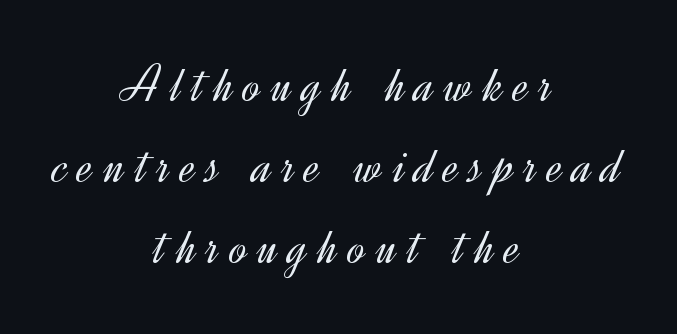
The image shows 53 px light sans-serif type; set centered, normal line spacing (1.53x), unusually wide letter spacing (+0.2 em), not underlined; a small x-height.
